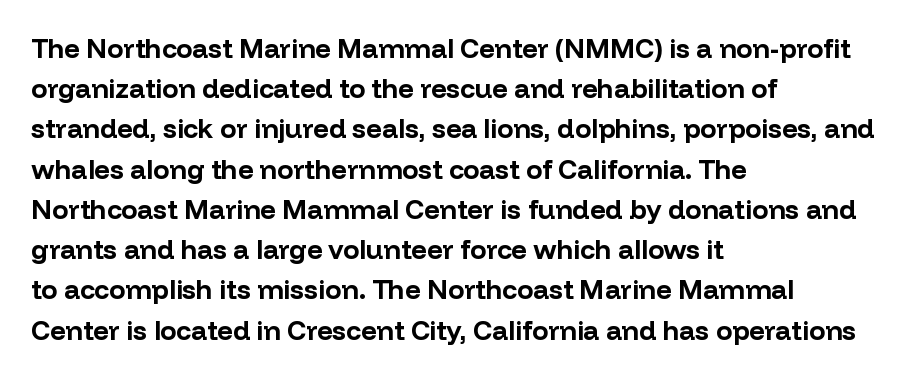
The rag falls on the right side of this text block. The axis of the letterforms is exactly vertical. Descender tails drop into unmarked territory. Inter-character spacing is left at the font's built-in metrics. Heavy, bold letterforms.
